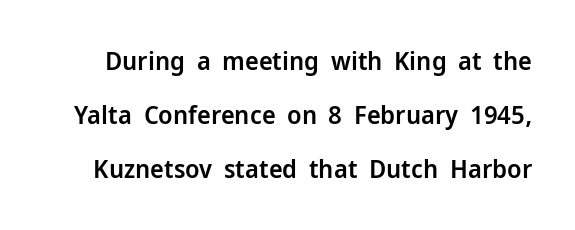
Q: Is the text bold? A: Semi-bold.
Q: Is the text italic (slanted)? A: No, it is upright.
Q: Is the text underlined? A: No.
Q: Is the spacing between letters normal or unusually wide? A: Normal.
Q: Is the spacing between lines tight, normal or loose? A: Loose.
